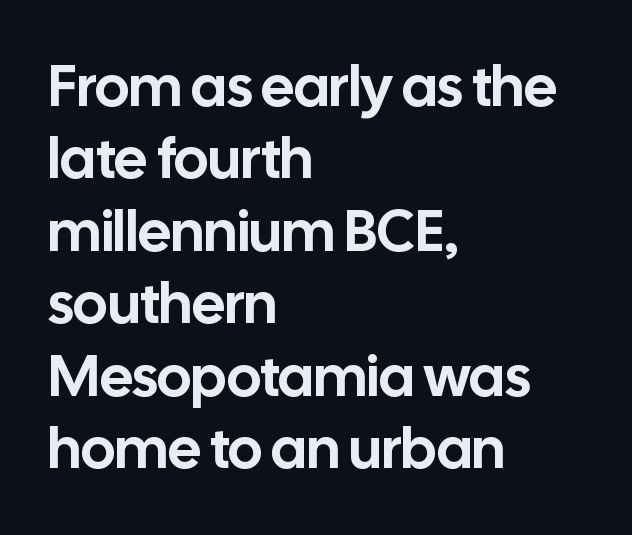
Q: Is the text italic (slanted)? A: No, it is upright.
Q: Is the typeface a serif or a sans-serif typeface? A: Sans-serif.
Q: Is the text underlined? A: No.
Q: How is the paragraph aligned? A: Left-aligned.
Q: Is the spacing between letters normal or unusually wide? A: Normal.
Q: Is the spacing between lines tight, normal or loose? A: Normal.
Q: Width (condensed, normal, or wide)? A: Normal.
Q: Stroke contrast? A: Low.
Q: x-height? A: Medium.
Q: Monospaced? A: No.
